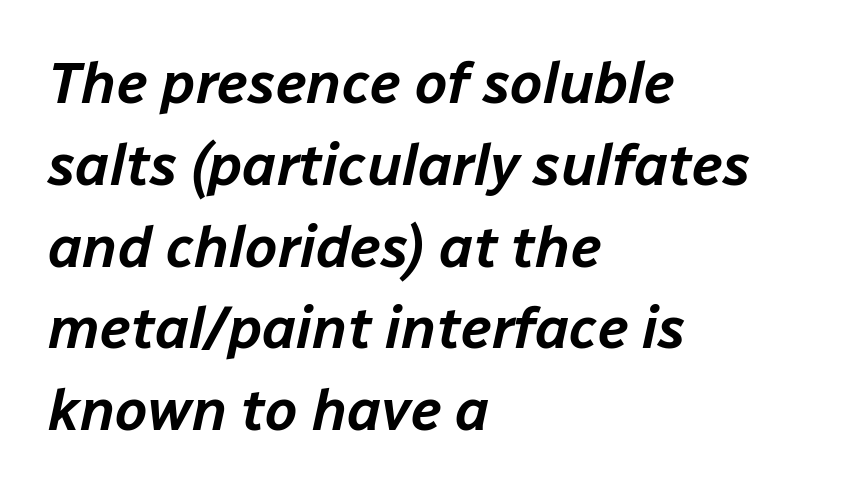
The letters sit at their default tracking, neither squeezed nor spread. Each row of text sits above clean, open space. Emphasis-style slanted type is in use. You could not count columns in this text — the font is proportionally spaced. Casual observation: everything's shoved over to the left.
